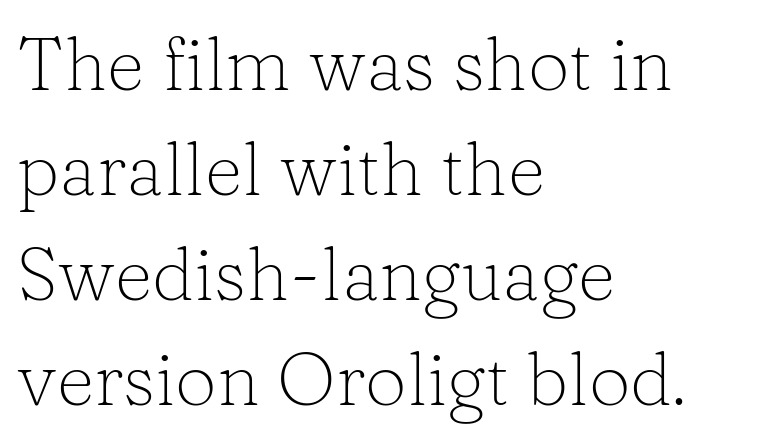
{"serif": "yes", "italic": "no", "bold": "no", "weight": "light", "width": "normal", "stroke_contrast": "low", "x_height": "medium", "monospaced": "no", "underline": "no", "align": "left", "line_spacing": "normal", "line_spacing_ratio": 1.42, "letter_spacing": "normal", "letter_spacing_em": 0.0, "glyph_px": 74}
